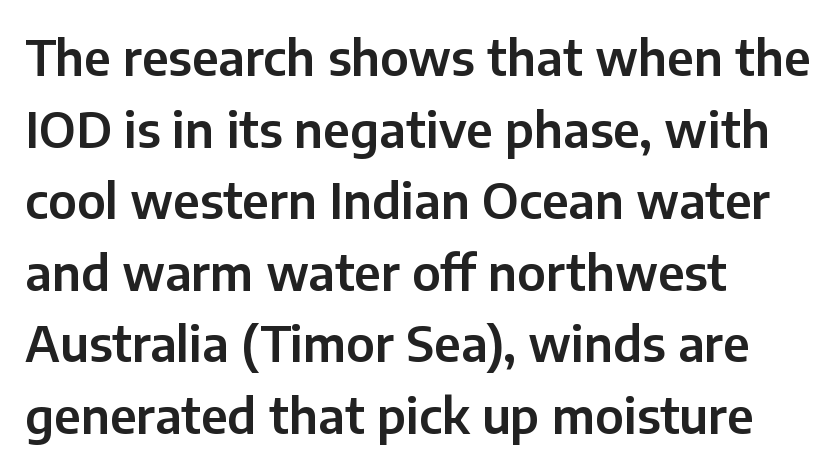
The image shows 49 px sans-serif type, upright; set left-aligned, normal line spacing (1.46x), normal letter spacing, not underlined; low stroke contrast and a medium x-height.
